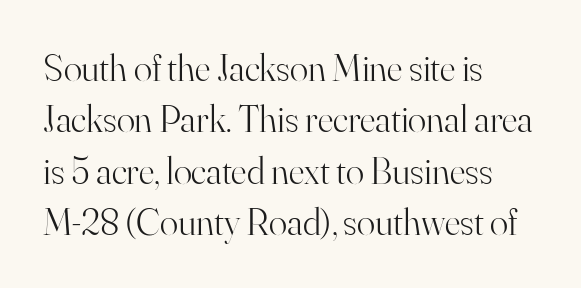
Q: Is the text bold? A: No.
Q: Is the text italic (slanted)? A: No, it is upright.
Q: Is the typeface a serif or a sans-serif typeface? A: Serif.
Q: Is the text underlined? A: No.
Q: How is the paragraph aligned? A: Left-aligned.
Q: Is the spacing between letters normal or unusually wide? A: Normal.
Q: Is the spacing between lines tight, normal or loose? A: Normal.
Q: Width (condensed, normal, or wide)? A: Normal.
Q: Stroke contrast? A: High.
Q: x-height? A: Small.
Q: Monospaced? A: No.
